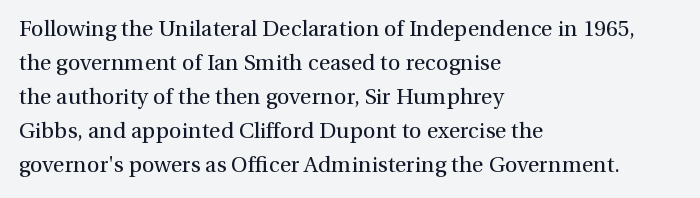
The image shows 22 px text type, upright; set left-aligned, normal line spacing (1.55x), normal letter spacing, not underlined.
